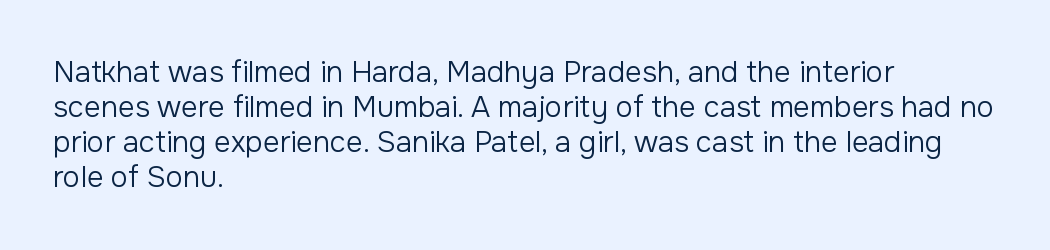
A bare baseline throughout the passage. The face used here is a sans, in the tradition of grotesques and geometrics. The letters advance in unequal steps, a hallmark of proportional type. Unlike italic type, these characters show no tilt at all. These lines stack with their left ends in a neat column.
